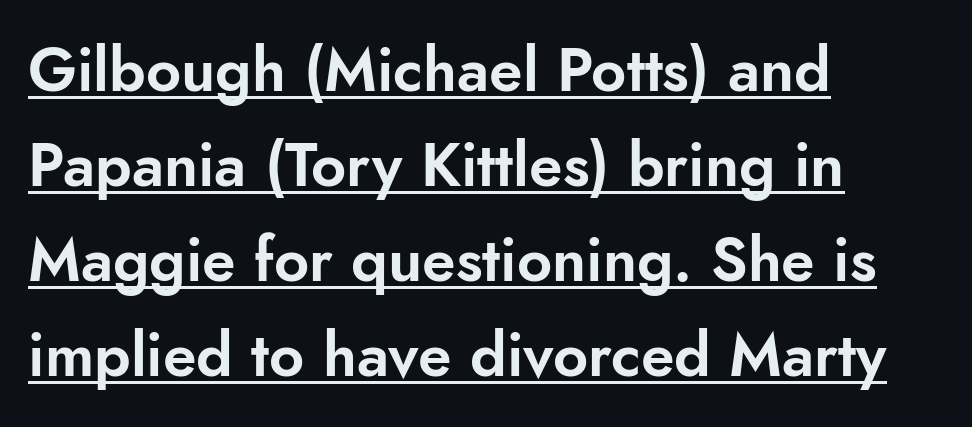
Q: Is the text italic (slanted)? A: No, it is upright.
Q: Is the typeface a serif or a sans-serif typeface? A: Sans-serif.
Q: Is the text underlined? A: Yes.
Q: How is the paragraph aligned? A: Left-aligned.
Q: Is the spacing between letters normal or unusually wide? A: Normal.
Q: Is the spacing between lines tight, normal or loose? A: Normal.
Q: Width (condensed, normal, or wide)? A: Normal.
Q: Stroke contrast? A: Low.
Q: x-height? A: Small.
Q: Monospaced? A: No.
